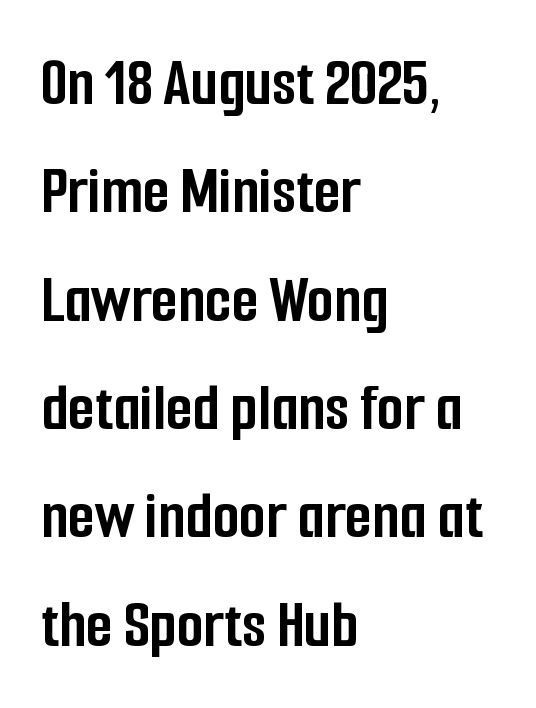
{"serif": "no", "italic": "no", "bold": "yes", "weight": "semibold", "width": "condensed", "stroke_contrast": "low", "x_height": "medium", "monospaced": "no", "underline": "no", "align": "left", "line_spacing": "normal", "line_spacing_ratio": 1.57, "letter_spacing": "normal", "letter_spacing_em": 0.0, "glyph_px": 69}
